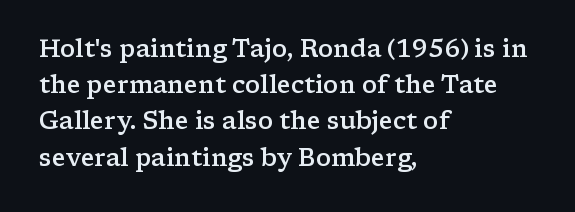
Q: Is the text bold? A: Semi-bold.
Q: Is the text italic (slanted)? A: No, it is upright.
Q: Is the text underlined? A: No.
Q: How is the paragraph aligned? A: Left-aligned.
Q: Is the spacing between letters normal or unusually wide? A: Normal.
Q: Is the spacing between lines tight, normal or loose? A: Normal.
